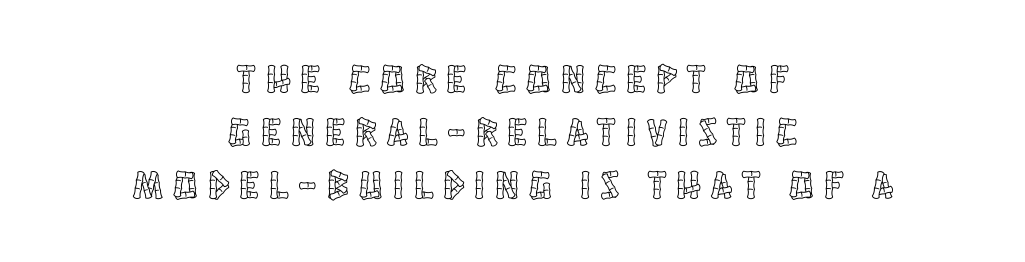
{"italic": "no", "width": "condensed", "x_height": "large", "monospaced": "no", "underline": "no", "align": "center", "line_spacing": "normal", "line_spacing_ratio": 1.33, "letter_spacing": "wide", "letter_spacing_em": 0.26, "glyph_px": 40}
